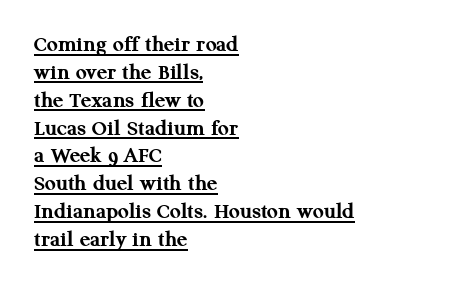
Q: Is the text bold? A: Yes.
Q: Is the text italic (slanted)? A: No, it is upright.
Q: Is the text underlined? A: Yes.
Q: How is the paragraph aligned? A: Left-aligned.
Q: Is the spacing between letters normal or unusually wide? A: Normal.
